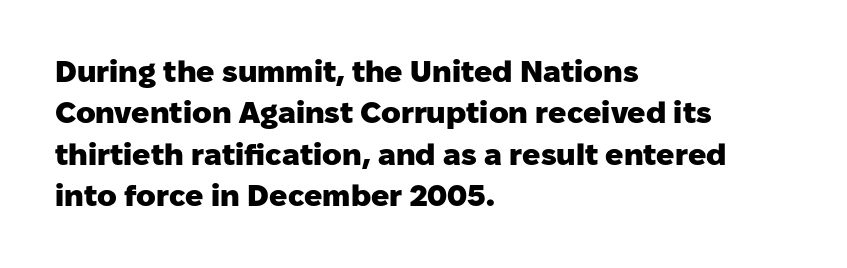
The image shows 30 px heavy sans-serif type, upright; set left-aligned, normal line spacing (1.38x), normal letter spacing, not underlined; low stroke contrast and a medium x-height.
